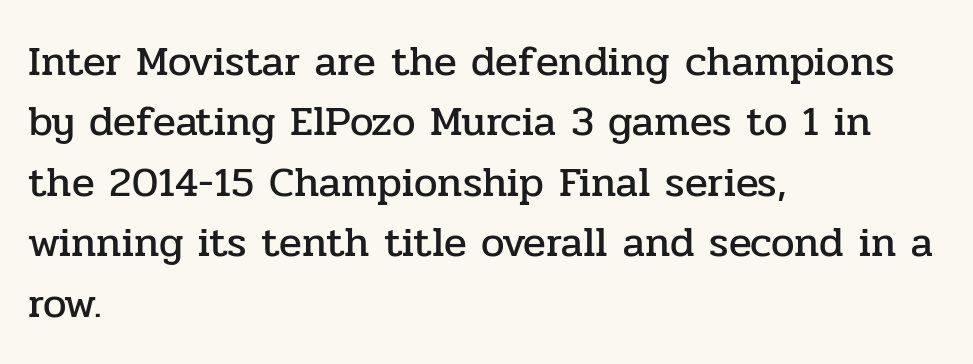
{"serif": "yes", "italic": "no", "width": "normal", "stroke_contrast": "low", "x_height": "medium", "monospaced": "no", "underline": "no", "align": "left", "line_spacing": "normal", "line_spacing_ratio": 1.44, "letter_spacing": "normal", "letter_spacing_em": 0.0, "glyph_px": 42}
